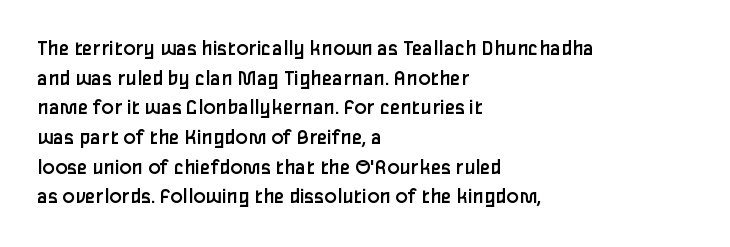
The lines sit at an ordinary, default distance from one another. The rag falls on the right side of this text block. The characters are drawn with everyday or finer stroke widths. Descender tails drop into unmarked territory.
